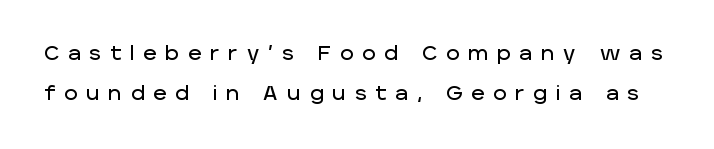
Q: Is the text italic (slanted)? A: No, it is upright.
Q: Is the text underlined? A: No.
Q: Is the spacing between letters normal or unusually wide? A: Unusually wide.
Q: Is the spacing between lines tight, normal or loose? A: Loose.
